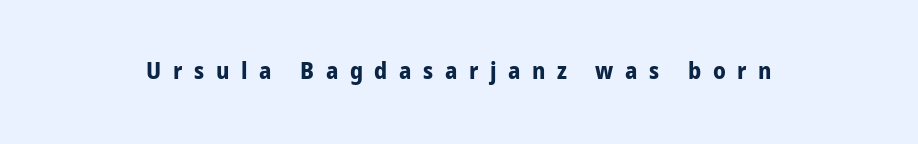
{"italic": "no", "bold": "yes", "underline": "no", "letter_spacing": "wide", "letter_spacing_em": 0.48, "glyph_px": 24}
